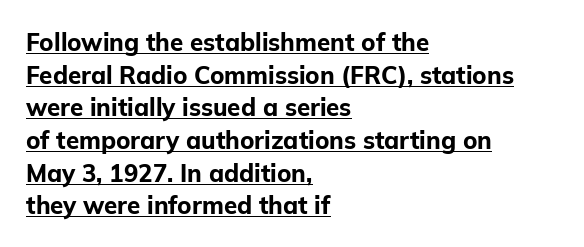
Q: Is the text bold? A: Yes.
Q: Is the text italic (slanted)? A: No, it is upright.
Q: Is the text underlined? A: Yes.
Q: How is the paragraph aligned? A: Left-aligned.
Q: Is the spacing between letters normal or unusually wide? A: Normal.
Q: Is the spacing between lines tight, normal or loose? A: Normal.
